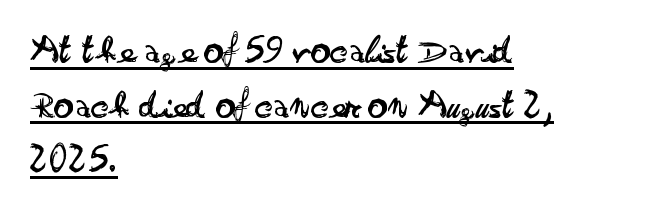
Q: Is the text bold? A: No.
Q: Is the text italic (slanted)? A: No, it is upright.
Q: Is the typeface a serif or a sans-serif typeface? A: Sans-serif.
Q: Is the text underlined? A: Yes.
Q: How is the paragraph aligned? A: Left-aligned.
Q: Is the spacing between letters normal or unusually wide? A: Normal.
Q: Is the spacing between lines tight, normal or loose? A: Normal.
Q: Width (condensed, normal, or wide)? A: Wide.
Q: Stroke contrast? A: Low.
Q: x-height? A: Small.
Q: Monospaced? A: No.
